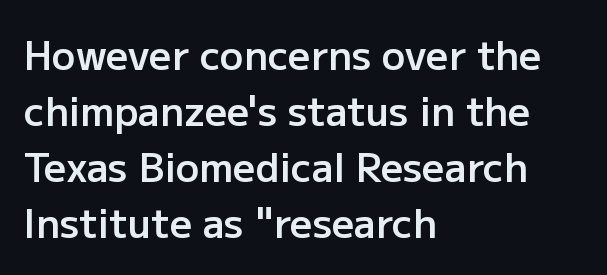
The type sits square on the baseline with zero lean. Notice the strokes are somewhat thickened but not fully heavy: this is a semibold. Teacher's note: observe the even left margin — that is flush-left alignment. The designer went with a sans here, leaving each stem footless. In terms of leading, this rendering sits right in the middle.
